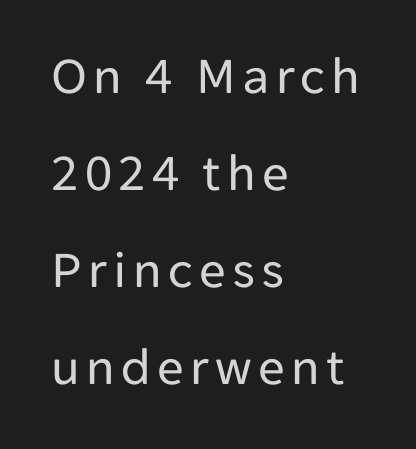
Upright lettering throughout. Notice how the passage keeps a crisp vertical edge on the left only. The specimen omits any rule beneath the text block's lines. Note: no serifs on the glyphs. The typeface has the unassuming heft of standard copy or less. These lines are rendered in a variable-pitch font.
